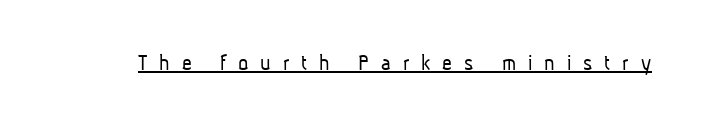
What stands out about the letter spacing? Its width — letters are far apart. Weight: in the light-to-regular range. A rule runs beneath these lines of type.
